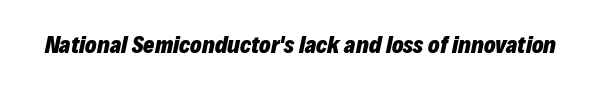
{"italic": "yes", "lean": "right", "slant_degrees": 12, "bold": "yes", "underline": "no", "letter_spacing": "normal", "letter_spacing_em": 0.0, "glyph_px": 24}
